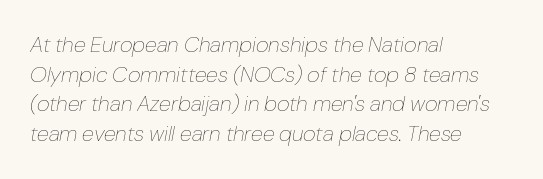
The image shows 22 px text type, italic (leaning right); set left-aligned, normal line spacing (1.35x), normal letter spacing, not underlined.
